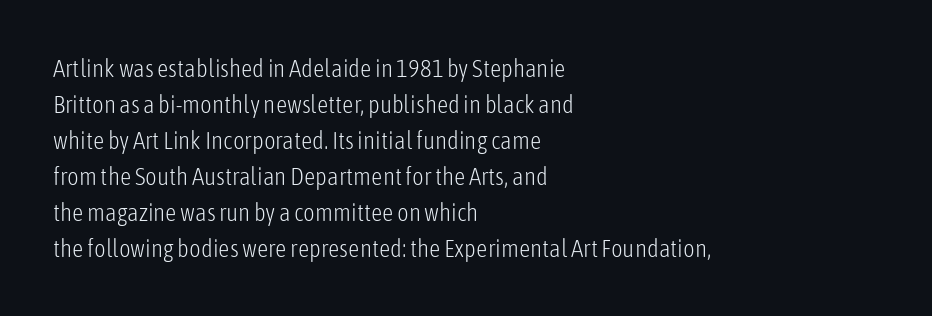
Q: Is the text bold? A: No.
Q: Is the text italic (slanted)? A: No, it is upright.
Q: Is the text underlined? A: No.
Q: How is the paragraph aligned? A: Left-aligned.
Q: Is the spacing between letters normal or unusually wide? A: Normal.
Q: Is the spacing between lines tight, normal or loose? A: Normal.
